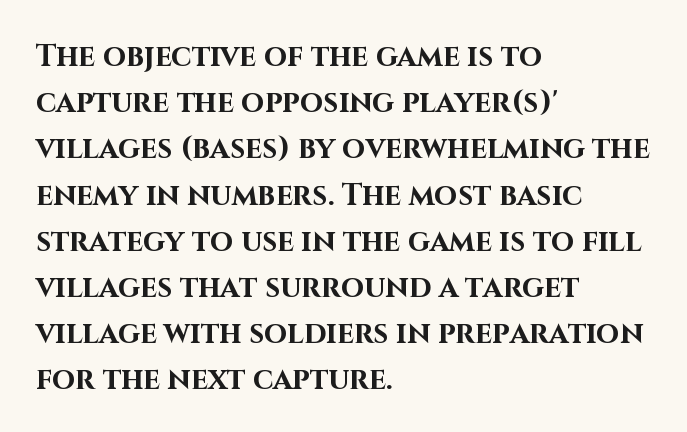
{"serif": "no", "italic": "no", "bold": "yes", "weight": "bold", "width": "normal", "stroke_contrast": "high", "x_height": "large", "monospaced": "no", "underline": "no", "align": "left", "line_spacing": "normal", "line_spacing_ratio": 1.54, "letter_spacing": "normal", "letter_spacing_em": 0.0, "glyph_px": 30}
